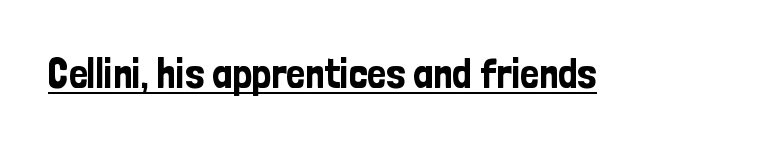
{"serif": "no", "italic": "no", "width": "condensed", "stroke_contrast": "low", "x_height": "medium", "monospaced": "no", "underline": "yes", "letter_spacing": "normal", "letter_spacing_em": 0.0, "glyph_px": 42}
